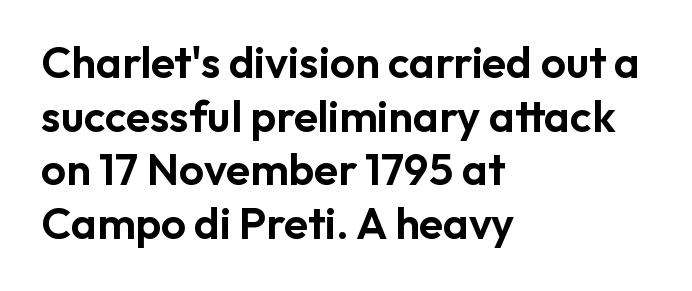
{"serif": "no", "italic": "no", "width": "normal", "stroke_contrast": "low", "x_height": "medium", "monospaced": "no", "underline": "no", "align": "left", "line_spacing_ratio": 1.22, "letter_spacing": "normal", "letter_spacing_em": 0.0, "glyph_px": 44}
